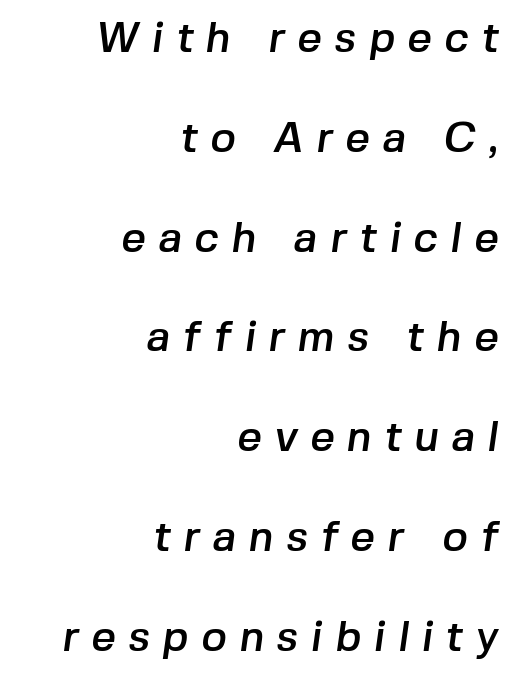
{"serif": "no", "width": "normal", "stroke_contrast": "low", "x_height": "medium", "monospaced": "no", "underline": "no", "align": "right", "line_spacing": "loose", "line_spacing_ratio": 2.32, "letter_spacing": "wide", "letter_spacing_em": 0.29, "glyph_px": 43}
